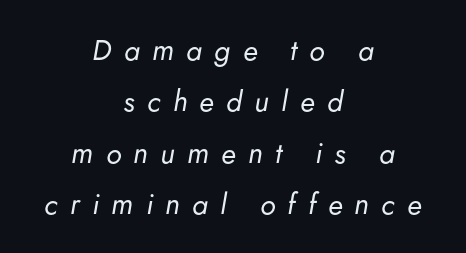
The image shows 29 px regular-weight type, italic (leaning right); set centered, line spacing 1.77x, unusually wide letter spacing (+0.42 em), not underlined; low stroke contrast and a small x-height.
